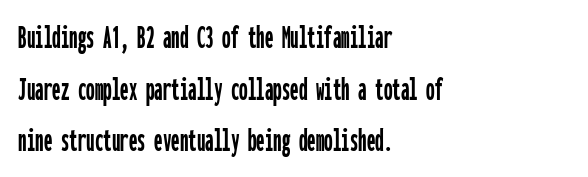
{"serif": "no", "italic": "no", "width": "condensed", "stroke_contrast": "low", "x_height": "medium", "monospaced": "yes", "underline": "no", "align": "left", "line_spacing": "normal", "line_spacing_ratio": 1.52, "letter_spacing": "normal", "letter_spacing_em": 0.0, "glyph_px": 34}
